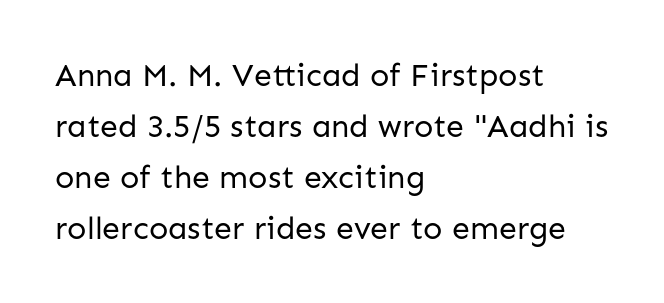
A bare baseline throughout the passage. The glyphs in this specimen are sans serif. The font sits on the lighter half of the weight spectrum, regular included. Rendered with straight, roman letterforms. Character widths vary here, with narrow letters taking less room than wide ones.
